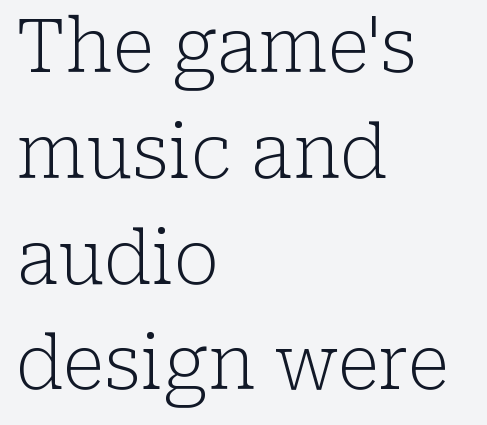
Upright lettering throughout. Quick note: underline off. These lines are rendered in a variable-pitch font. Between one letter and the next there's only the usual sliver of space. The passage is arranged the way most books set body copy — flush left. Stems and bowls with no extra thickness — not bold.
